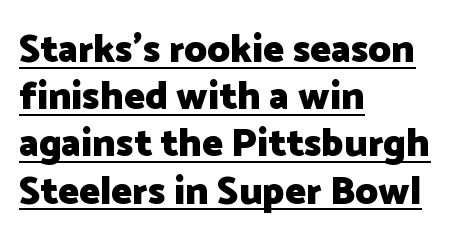
Q: Is the text bold? A: Yes.
Q: Is the text italic (slanted)? A: No, it is upright.
Q: Is the typeface a serif or a sans-serif typeface? A: Sans-serif.
Q: Is the text underlined? A: Yes.
Q: How is the paragraph aligned? A: Left-aligned.
Q: Is the spacing between letters normal or unusually wide? A: Normal.
Q: Width (condensed, normal, or wide)? A: Normal.
Q: Stroke contrast? A: Low.
Q: x-height? A: Medium.
Q: Monospaced? A: No.
